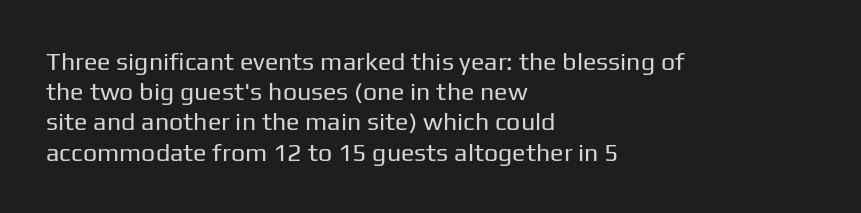
{"italic": "no", "bold": "no", "underline": "no", "align": "left", "line_spacing_ratio": 1.21, "letter_spacing": "normal", "letter_spacing_em": 0.0, "glyph_px": 25}
